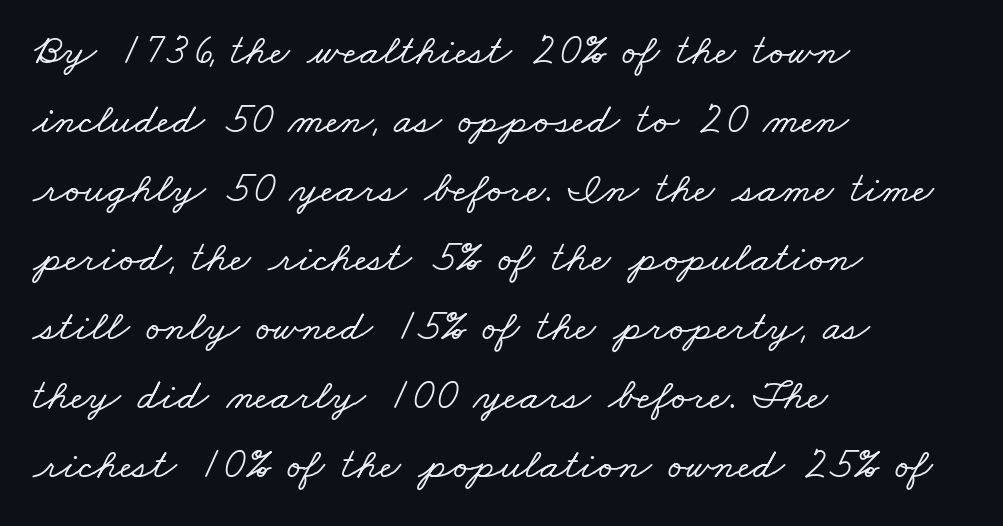
The space between consecutive lines is moderate. Typeset ragged right — the left edge is the straight one. Plain, unruled lines of type. The rendering keeps characters at their native spacing. Character widths vary here, with narrow letters taking less room than wide ones.
